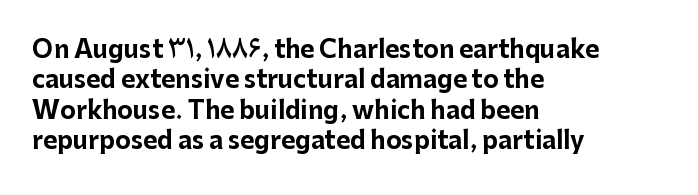
Q: Is the text bold? A: Yes.
Q: Is the text italic (slanted)? A: No, it is upright.
Q: Is the text underlined? A: No.
Q: How is the paragraph aligned? A: Left-aligned.
Q: Is the spacing between letters normal or unusually wide? A: Normal.
Q: Is the spacing between lines tight, normal or loose? A: Normal.
